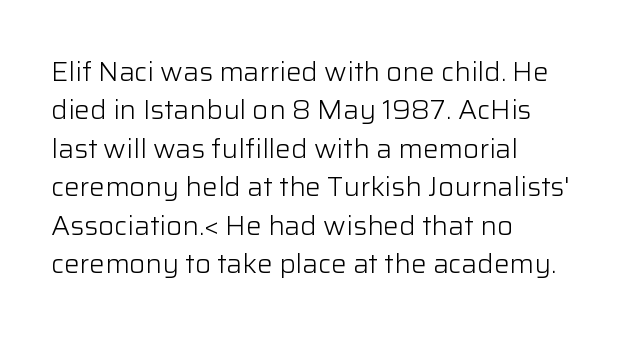
{"italic": "no", "bold": "no", "underline": "no", "align": "left", "line_spacing": "normal", "line_spacing_ratio": 1.48, "letter_spacing": "normal", "letter_spacing_em": 0.0, "glyph_px": 26}
